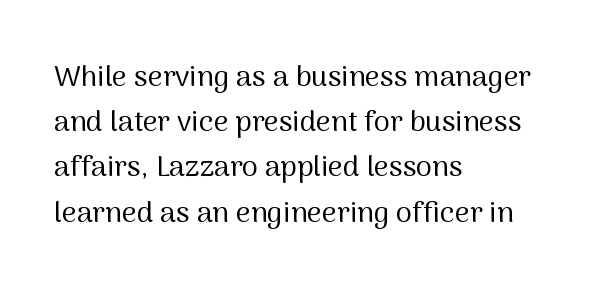
Examine the stroke ends and you'll find no serifs. Stem width sits at or under what a default text font uses. The lines are quadded left. Reading down the column, the eye jumps a familiar distance to each next line. The zone under the glyphs is completely vacant.
